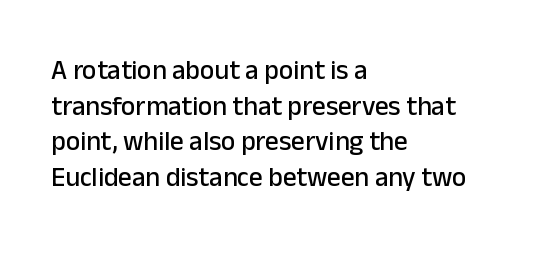
Q: Is the text italic (slanted)? A: No, it is upright.
Q: Is the text underlined? A: No.
Q: How is the paragraph aligned? A: Left-aligned.
Q: Is the spacing between letters normal or unusually wide? A: Normal.
Q: Is the spacing between lines tight, normal or loose? A: Normal.
